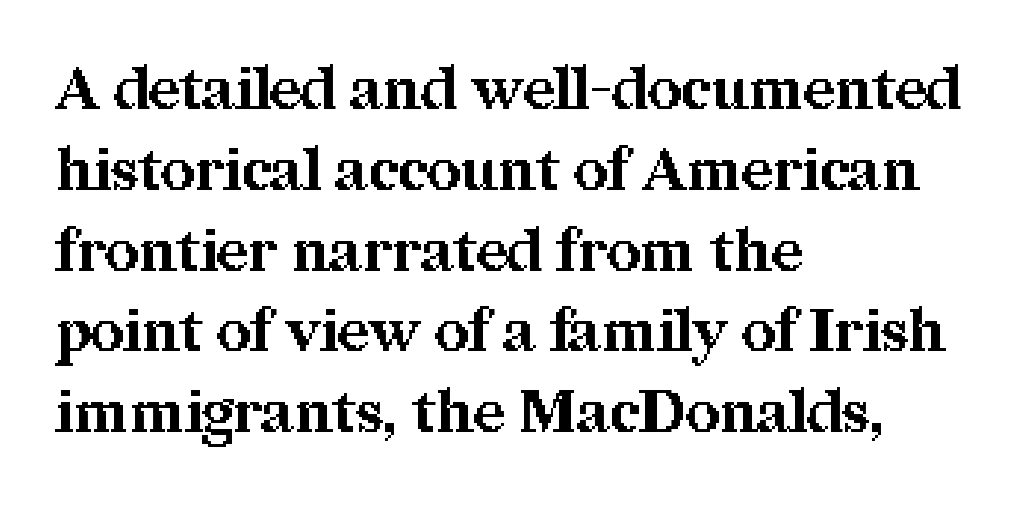
Q: Is the text bold? A: Yes.
Q: Is the text italic (slanted)? A: No, it is upright.
Q: Is the typeface a serif or a sans-serif typeface? A: Serif.
Q: Is the text underlined? A: No.
Q: How is the paragraph aligned? A: Left-aligned.
Q: Is the spacing between letters normal or unusually wide? A: Normal.
Q: Is the spacing between lines tight, normal or loose? A: Normal.
Q: Width (condensed, normal, or wide)? A: Normal.
Q: Stroke contrast? A: Medium.
Q: x-height? A: Medium.
Q: Monospaced? A: No.
